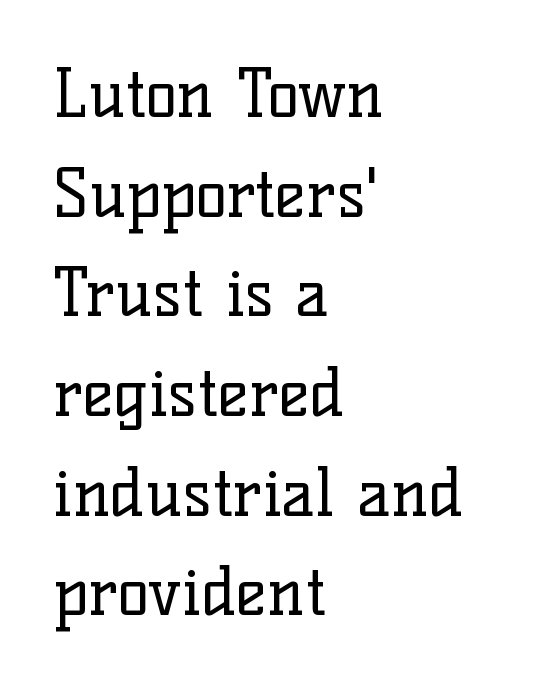
The image shows 66 px regular-weight serif type, upright; set left-aligned, normal line spacing (1.51x), normal letter spacing, not underlined; low stroke contrast and a medium x-height.
